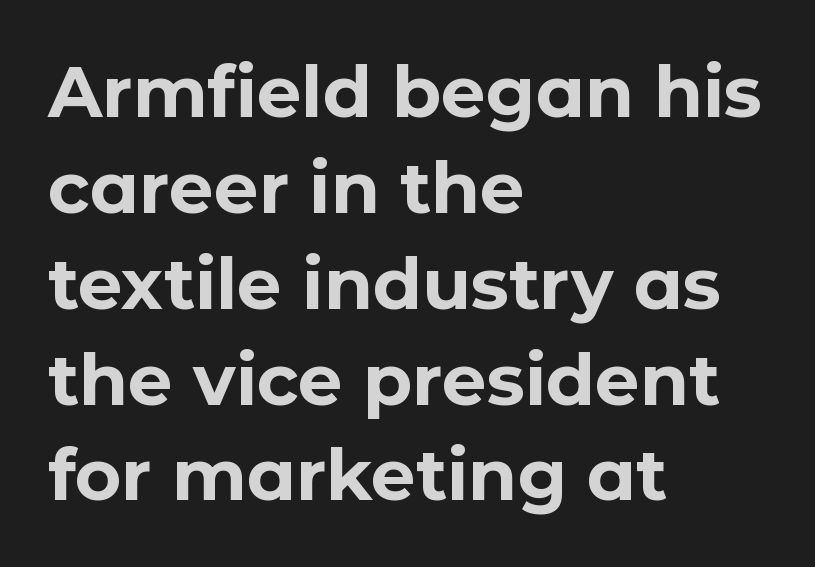
As a designer I'd log this as weight 700, bold. The passage shown is typeset with a sans-serif family. The block of text has a typical density, with ordinary space between rows. The lines are quadded left. Standard letterfit; no display-style spreading of the glyphs. The space beneath each line is pristine and unruled.
